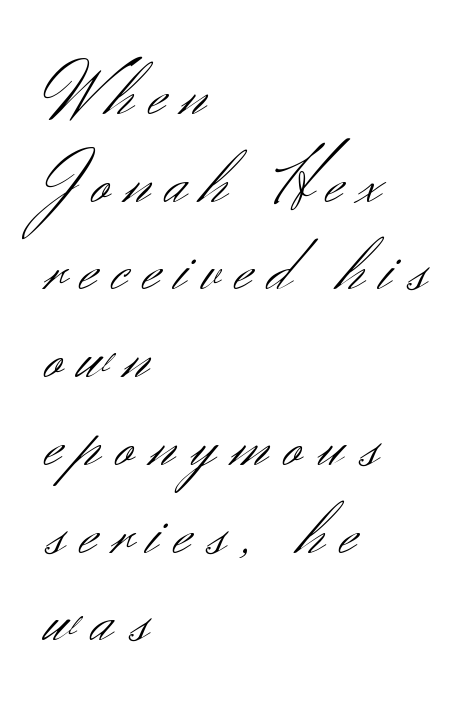
{"serif": "no", "bold": "no", "weight": "light", "width": "normal", "stroke_contrast": "medium", "x_height": "small", "monospaced": "no", "underline": "no", "align": "left", "line_spacing_ratio": 1.17, "letter_spacing": "wide", "letter_spacing_em": 0.21, "glyph_px": 75}
